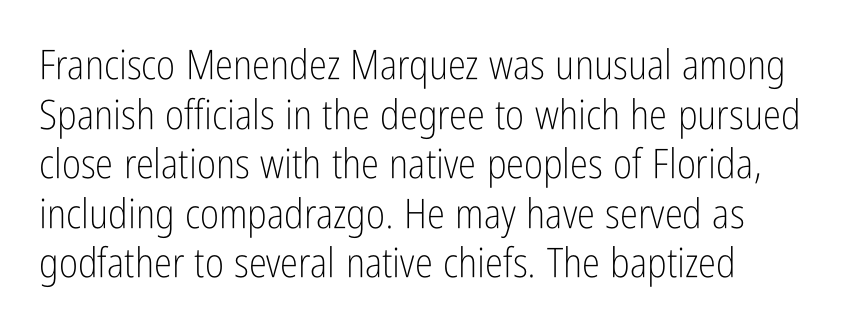
A bare baseline throughout the passage. This sample has the flowing, uneven cadence of proportional lettering. A sans-serif font was chosen for this passage. The letterforms sit shoulder to shoulder at normal distance. Posture: vertical. The typesetting does not lean heavy: it is not bold.
